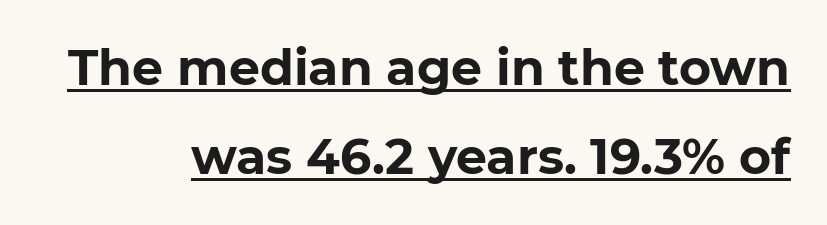
{"serif": "no", "italic": "no", "bold": "yes", "weight": "bold", "width": "normal", "stroke_contrast": "low", "x_height": "medium", "monospaced": "no", "underline": "yes", "align": "right", "line_spacing_ratio": 1.82, "letter_spacing": "normal", "letter_spacing_em": 0.0, "glyph_px": 49}
